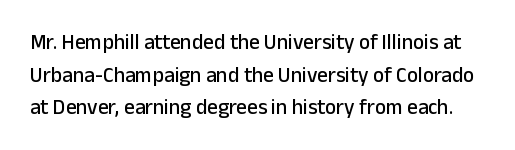
{"italic": "no", "underline": "no", "line_spacing": "normal", "line_spacing_ratio": 1.55, "letter_spacing": "normal", "letter_spacing_em": 0.0, "glyph_px": 21}
